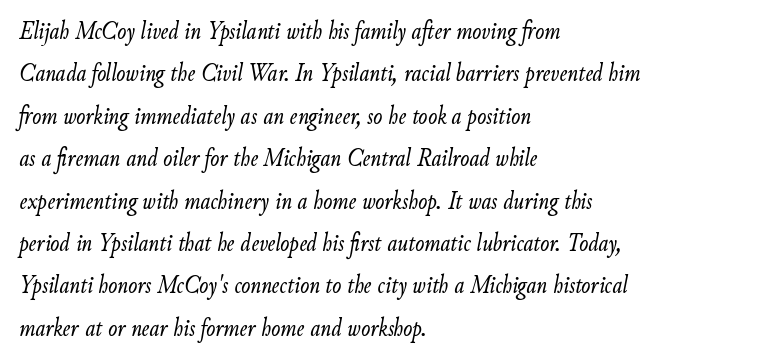
Regular leading. These glyphs show unthickened strokes, regular width or finer. Every character sits at an angle, as italics do. Each word holds together tightly as a unit, with standard inter-letter gaps.
